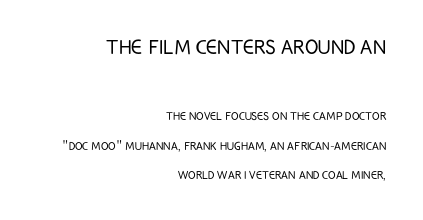
{"italic": "no", "bold": "no", "underline": "no", "align": "right", "line_spacing": "loose", "line_spacing_ratio": 2.12, "letter_spacing": "normal", "letter_spacing_em": 0.0, "larger_block": "first", "size_ratio": 1.79, "glyph_px": 25}
